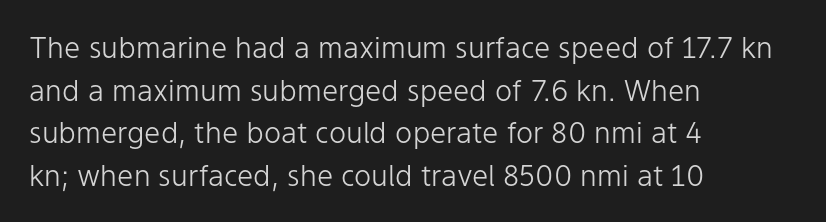
{"serif": "no", "italic": "no", "bold": "no", "weight": "light", "width": "normal", "stroke_contrast": "low", "x_height": "medium", "monospaced": "no", "underline": "no", "align": "left", "line_spacing": "normal", "line_spacing_ratio": 1.47, "letter_spacing": "normal", "letter_spacing_em": 0.0, "glyph_px": 29}
